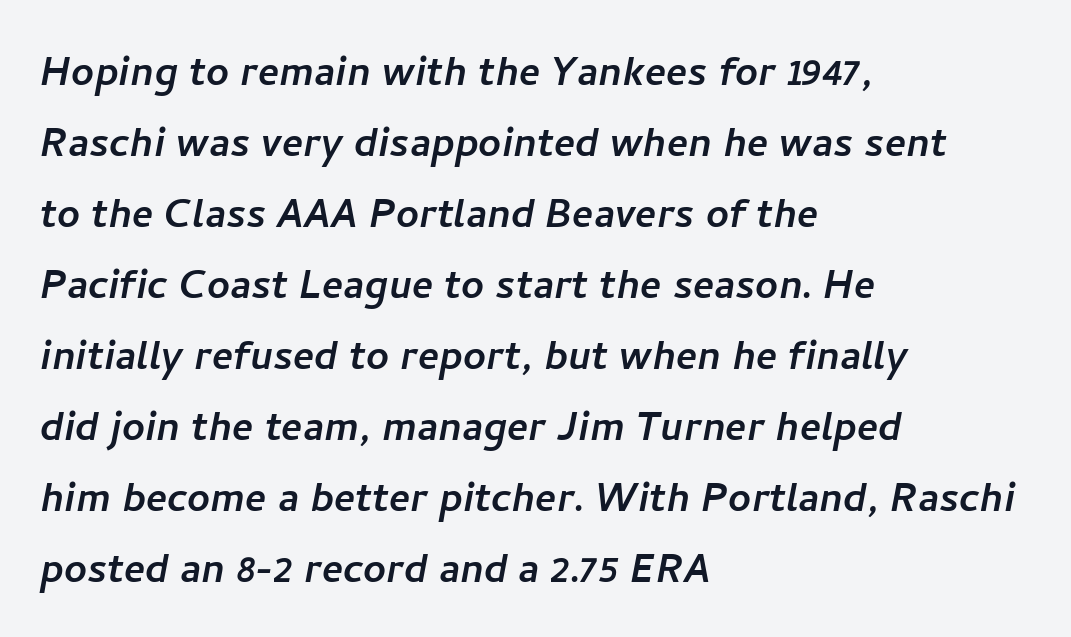
Q: Is the typeface a serif or a sans-serif typeface? A: Sans-serif.
Q: Is the text underlined? A: No.
Q: How is the paragraph aligned? A: Left-aligned.
Q: Is the spacing between letters normal or unusually wide? A: Normal.
Q: Is the spacing between lines tight, normal or loose? A: Normal.
Q: Width (condensed, normal, or wide)? A: Normal.
Q: Stroke contrast? A: Low.
Q: x-height? A: Medium.
Q: Monospaced? A: No.
